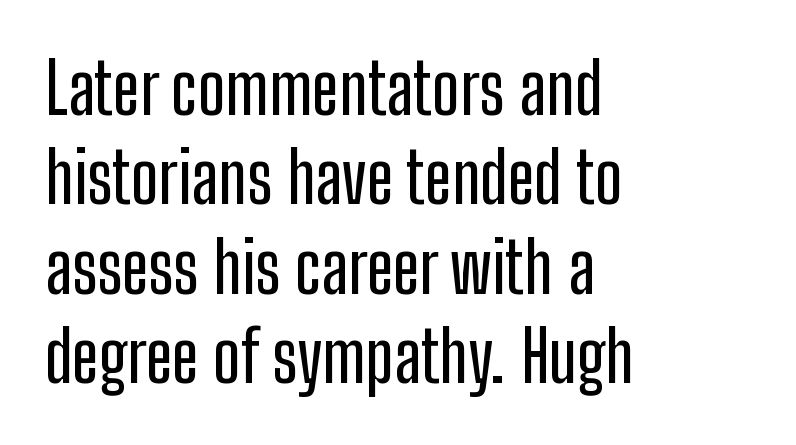
Q: Is the text italic (slanted)? A: No, it is upright.
Q: Is the typeface a serif or a sans-serif typeface? A: Sans-serif.
Q: Is the text underlined? A: No.
Q: How is the paragraph aligned? A: Left-aligned.
Q: Is the spacing between letters normal or unusually wide? A: Normal.
Q: Is the spacing between lines tight, normal or loose? A: Normal.
Q: Width (condensed, normal, or wide)? A: Condensed.
Q: Stroke contrast? A: Low.
Q: x-height? A: Medium.
Q: Monospaced? A: No.
